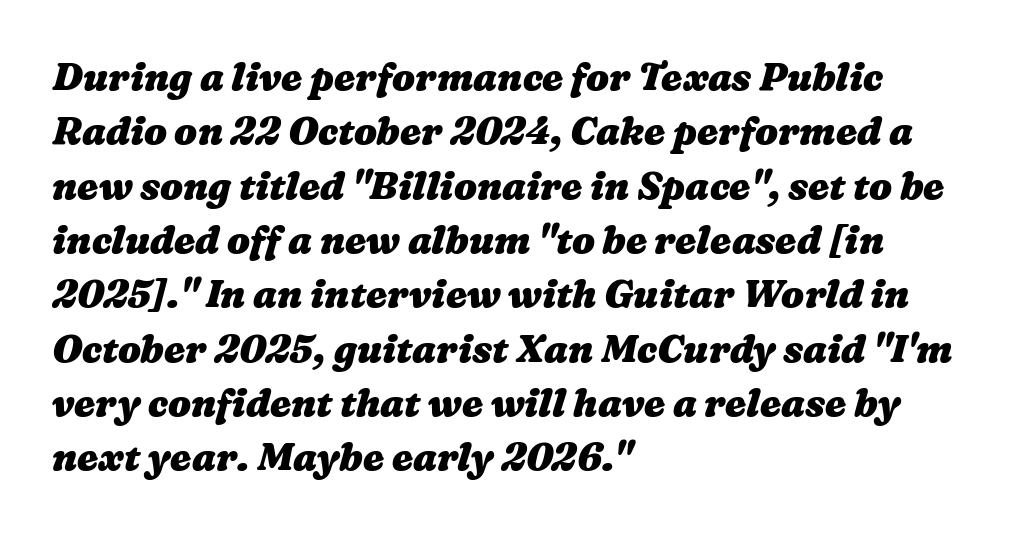
The image shows 38 px heavy, wide type; set left-aligned, normal line spacing (1.43x), normal letter spacing, not underlined; medium stroke contrast and a medium x-height.
